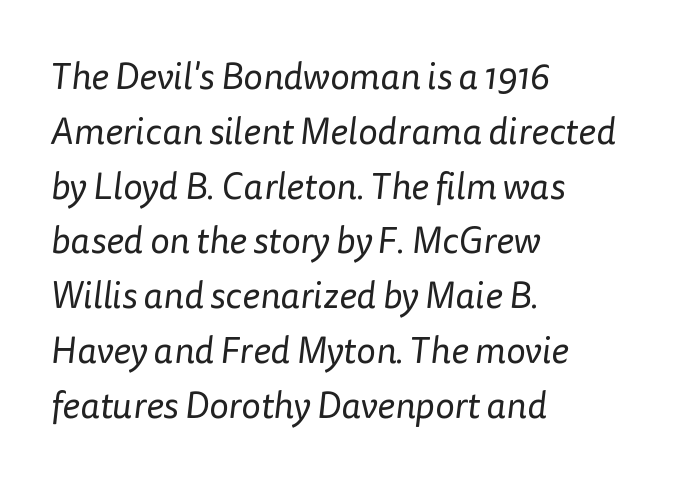
Q: Is the text bold? A: No.
Q: Is the typeface a serif or a sans-serif typeface? A: Sans-serif.
Q: Is the text underlined? A: No.
Q: How is the paragraph aligned? A: Left-aligned.
Q: Is the spacing between letters normal or unusually wide? A: Normal.
Q: Is the spacing between lines tight, normal or loose? A: Normal.
Q: Width (condensed, normal, or wide)? A: Normal.
Q: Stroke contrast? A: Low.
Q: x-height? A: Medium.
Q: Monospaced? A: No.
